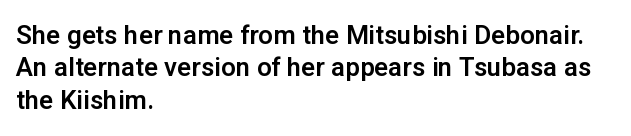
These lines sit exactly where default settings would place them. The letters stand upright; this is a roman face. Typeset ragged right — the left edge is the straight one. Just letters on the line, the space beneath them empty. Caption: standard tracking, unaltered.
